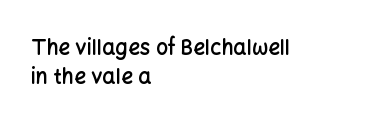
These lines keep a tight, regular rhythm from letter to letter. If you drew a ruler down the left edge, every line would touch it. Compared with an ordinary text face, these strokes are moderately heavier — a semibold. Whoever set this chose a conventional vertical rhythm. The glyphs are unaccompanied by any horizontal stroke below them.
